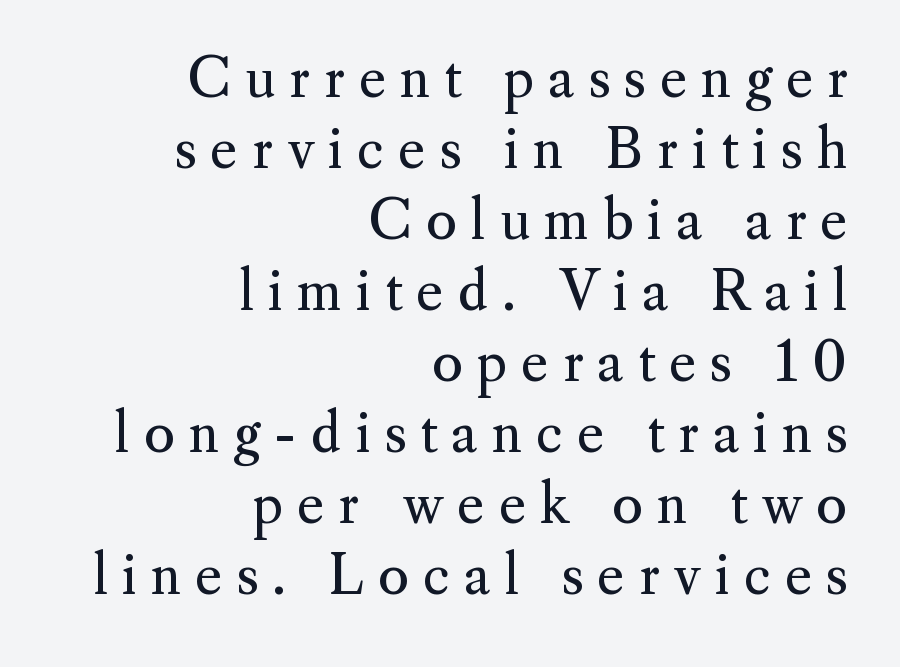
The image shows 53 px regular-weight serif type, upright; set right-aligned, normal line spacing (1.34x), unusually wide letter spacing (+0.26 em), not underlined; medium stroke contrast and a small x-height.
